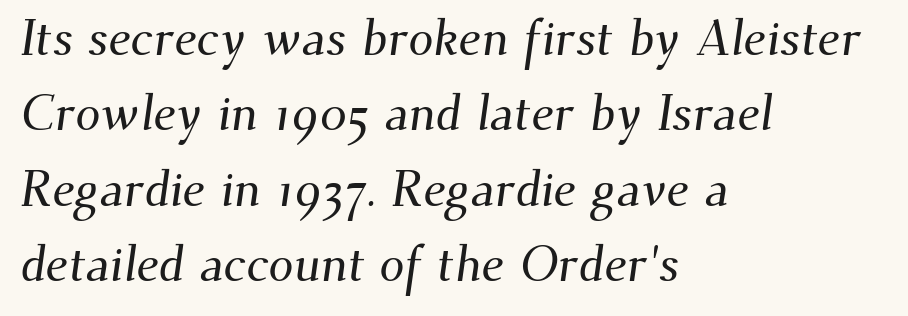
Q: Is the typeface a serif or a sans-serif typeface? A: Serif.
Q: Is the text underlined? A: No.
Q: How is the paragraph aligned? A: Left-aligned.
Q: Is the spacing between letters normal or unusually wide? A: Normal.
Q: Is the spacing between lines tight, normal or loose? A: Normal.
Q: Width (condensed, normal, or wide)? A: Normal.
Q: Stroke contrast? A: Medium.
Q: x-height? A: Small.
Q: Monospaced? A: No.
